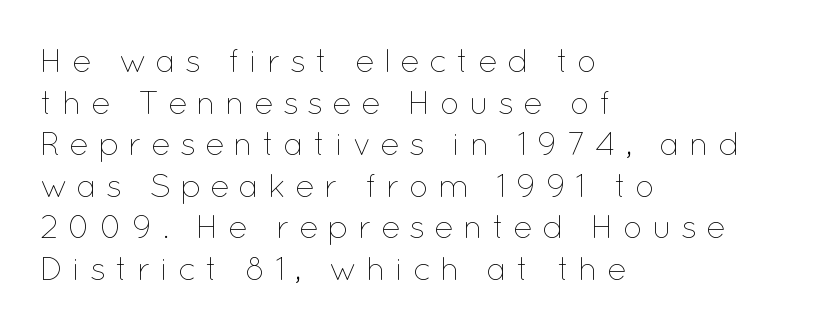
The rendering uses a moderate line-height, typical for paragraphs. The letterforms sit at book weight or below. Here the designer chose a conventional face with non-uniform glyph widths. You could only call the tracking loose — the letters float apart. The lettering holds an erect, upright posture throughout. The foot of each line stays bare and open.
